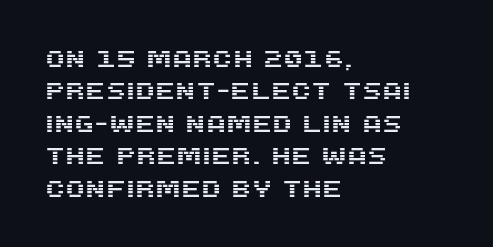
{"italic": "no", "underline": "no", "align": "left", "line_spacing": "normal", "line_spacing_ratio": 1.41, "letter_spacing": "normal", "letter_spacing_em": 0.0, "glyph_px": 23}
